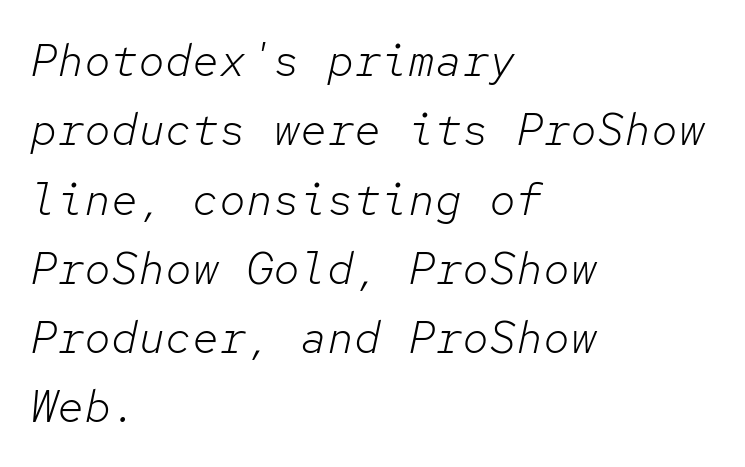
The image shows 45 px light type, italic (leaning right), monospaced; set left-aligned, normal line spacing (1.54x), normal letter spacing, not underlined; low stroke contrast and a medium x-height.
